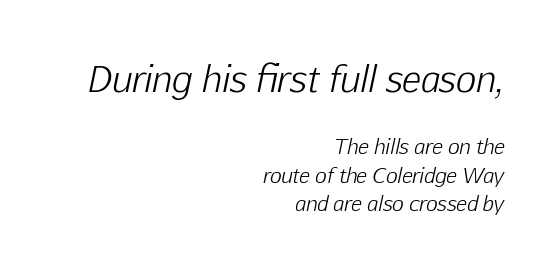
What stands out about the letter spacing? Nothing — it is the standard amount. The cut favours lightness, reaching ordinary text weight at its darkest. Scale decreases going downward across the two blocks. The gap between lines stays unmarked.
